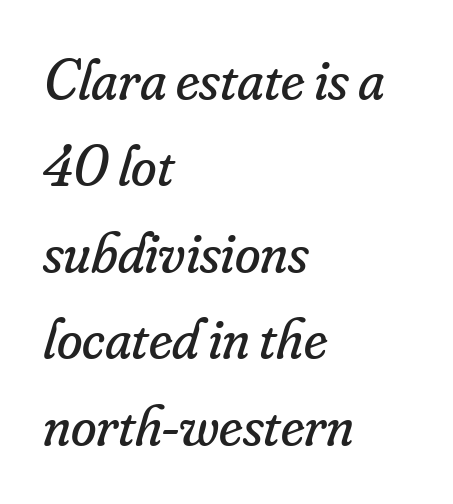
The image shows 58 px regular-weight serif type, italic (leaning right); set left-aligned, normal line spacing (1.49x), normal letter spacing, not underlined; low stroke contrast and a small x-height.
